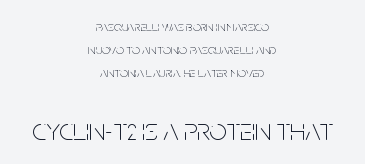
Each new line begins a customary step beneath the previous one. Every character sits straight up, as roman type does. Look at the glyph heights: the lower group is clearly the bigger setting. The text block is weighted toward neither margin, spreading evenly from the middle.
